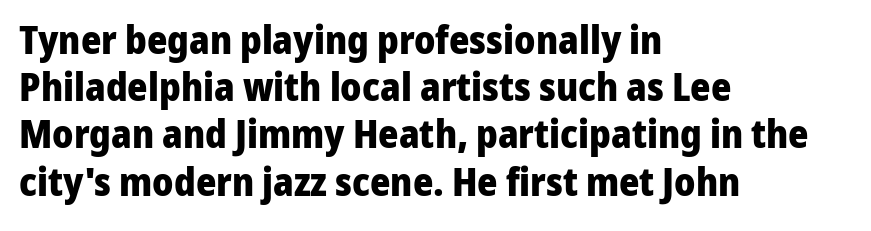
Q: Is the text bold? A: Yes.
Q: Is the text italic (slanted)? A: No, it is upright.
Q: Is the typeface a serif or a sans-serif typeface? A: Sans-serif.
Q: Is the text underlined? A: No.
Q: How is the paragraph aligned? A: Left-aligned.
Q: Is the spacing between letters normal or unusually wide? A: Normal.
Q: Width (condensed, normal, or wide)? A: Normal.
Q: Stroke contrast? A: Low.
Q: x-height? A: Medium.
Q: Monospaced? A: No.
